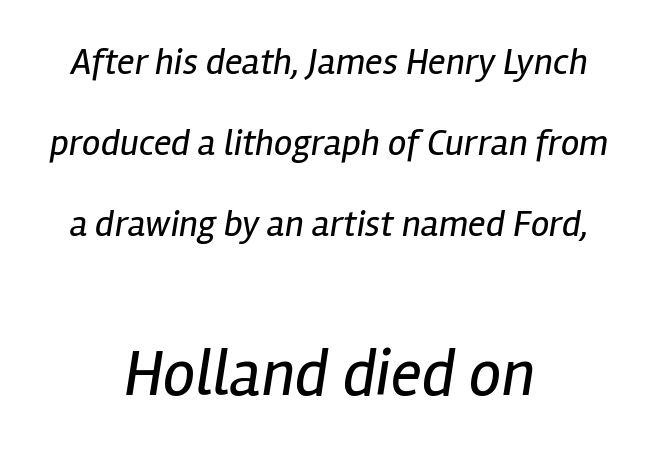
Q: Is the text bold? A: No.
Q: Is the text italic (slanted)? A: Yes, it leans right by about 12 degrees.
Q: Is the text underlined? A: No.
Q: How is the paragraph aligned? A: Centered.
Q: Is the spacing between letters normal or unusually wide? A: Normal.
Q: Is the spacing between lines tight, normal or loose? A: Loose.
Q: Which block of text is set in a larger size, the first (top) or the second (bottom)? A: The second (bottom) one.
Q: Width (condensed, normal, or wide)? A: Condensed.
Q: Stroke contrast? A: Low.
Q: x-height? A: Medium.
Q: Monospaced? A: No.
